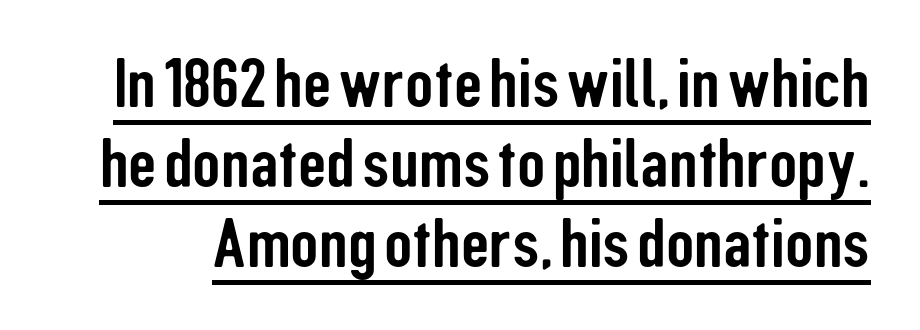
{"serif": "no", "italic": "no", "width": "condensed", "stroke_contrast": "low", "x_height": "medium", "monospaced": "no", "underline": "yes", "line_spacing": "tight", "line_spacing_ratio": 1.14, "letter_spacing": "normal", "letter_spacing_em": 0.0, "glyph_px": 70}
